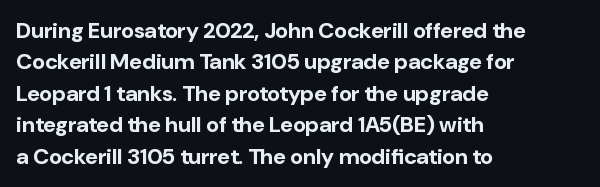
The image shows 22 px bold type, upright; set left-aligned, normal line spacing (1.43x), normal letter spacing, not underlined.
